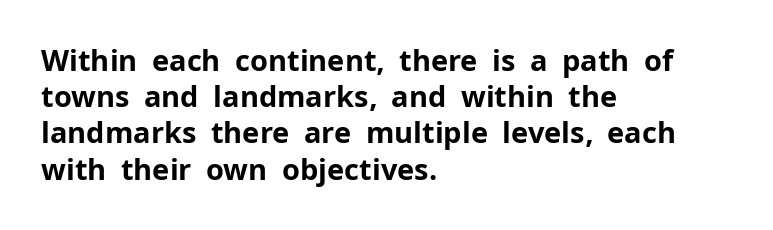
Q: Is the text bold? A: Yes.
Q: Is the text italic (slanted)? A: No, it is upright.
Q: Is the typeface a serif or a sans-serif typeface? A: Sans-serif.
Q: Is the text underlined? A: No.
Q: How is the paragraph aligned? A: Left-aligned.
Q: Is the spacing between letters normal or unusually wide? A: Normal.
Q: Is the spacing between lines tight, normal or loose? A: Normal.
Q: Width (condensed, normal, or wide)? A: Normal.
Q: Stroke contrast? A: Low.
Q: x-height? A: Medium.
Q: Monospaced? A: No.
